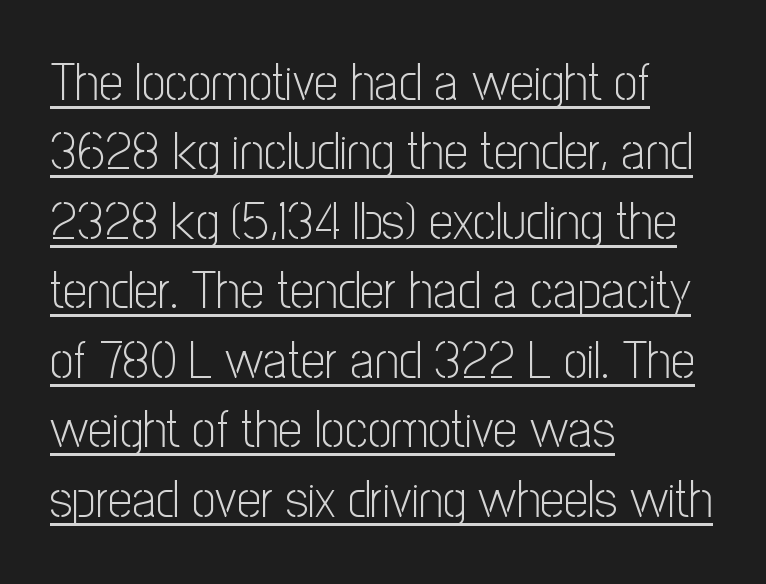
Short and long lines alike share a common starting point at left. Glyph-to-glyph distance matches everyday printed text. The letters advance in unequal steps, a hallmark of proportional type. Posture: straight, roman, zero tilt. Letters have the restrained weight of plain body copy at most. Interline gaps are of average width in this sample.
